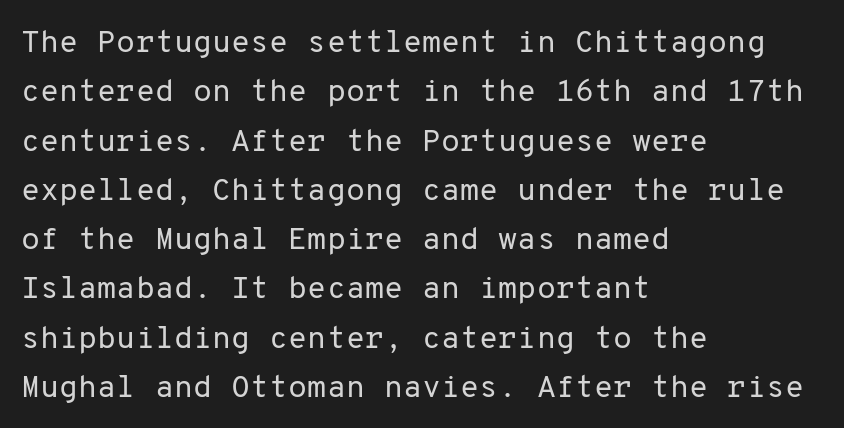
{"serif": "no", "italic": "no", "bold": "no", "weight": "regular", "width": "normal", "stroke_contrast": "low", "x_height": "medium", "monospaced": "yes", "underline": "no", "align": "left", "line_spacing": "normal", "line_spacing_ratio": 1.59, "letter_spacing": "normal", "letter_spacing_em": 0.0, "glyph_px": 31}
